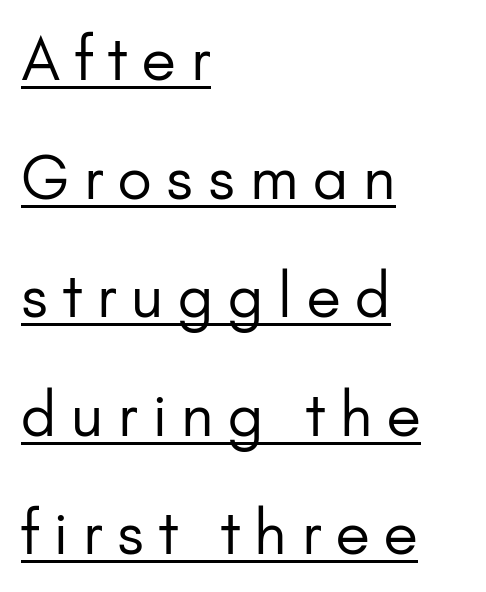
{"serif": "no", "italic": "no", "bold": "no", "weight": "regular", "width": "normal", "stroke_contrast": "low", "x_height": "small", "monospaced": "no", "underline": "yes", "align": "left", "line_spacing": "loose", "line_spacing_ratio": 2.01, "letter_spacing": "wide", "letter_spacing_em": 0.25, "glyph_px": 59}
